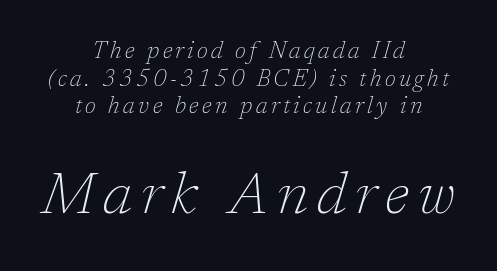
Horizontally, the lines are justified to the midpoint only. A typesetter would call this proportional, since set widths differ per character. Letters have the restrained weight of plain body copy at most. An italicized treatment has been applied to the whole sample.
